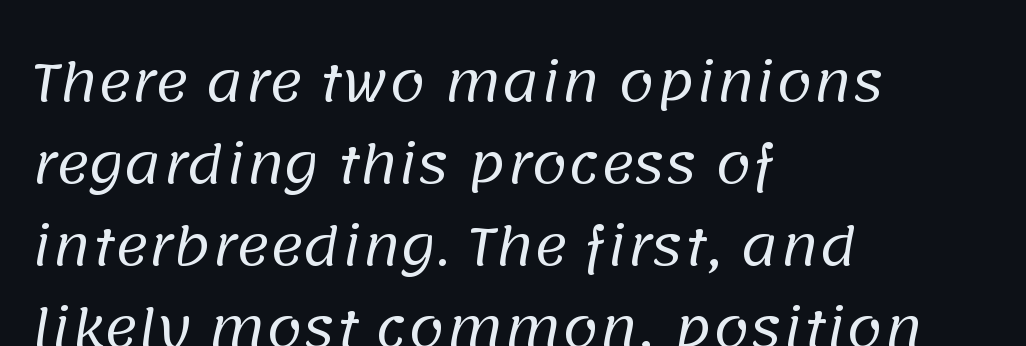
The letters look calm and open, with moderate or lighter stems. The foot of each line stays bare and open. Check where the strokes stop: nothing finishes them off — pure sans. Think of a printed novel: that variable character pitch is what you see here.
